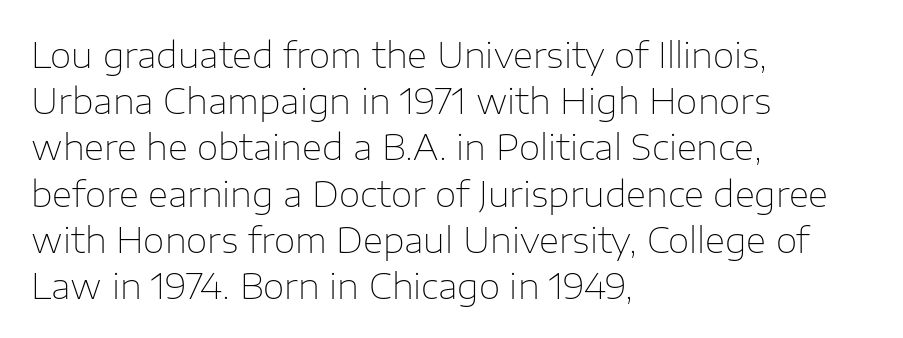
The image shows 35 px thin sans-serif type, upright; set left-aligned, normal line spacing (1.32x), normal letter spacing, not underlined; low stroke contrast and a medium x-height.
